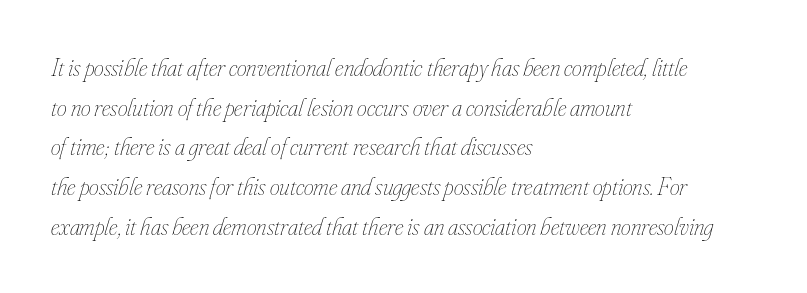
The image shows 25 px text type, italic (leaning right); set left-aligned, normal line spacing (1.59x), normal letter spacing, not underlined.
